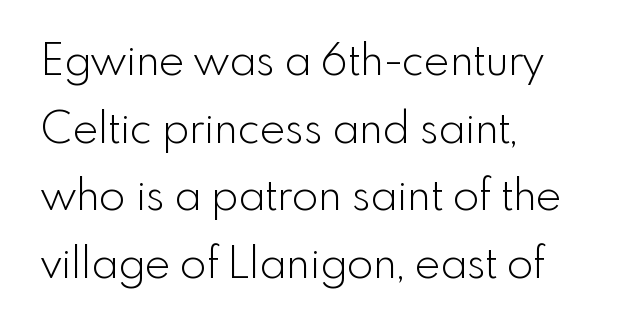
Character widths vary here, with narrow letters taking less room than wide ones. Letterform terminals end flat and unadorned throughout the passage. The space directly below the letters is spotless. No heavy texture on the line: the type isn't bold. Compared with a centered layout, this one pins lines to the left instead.
